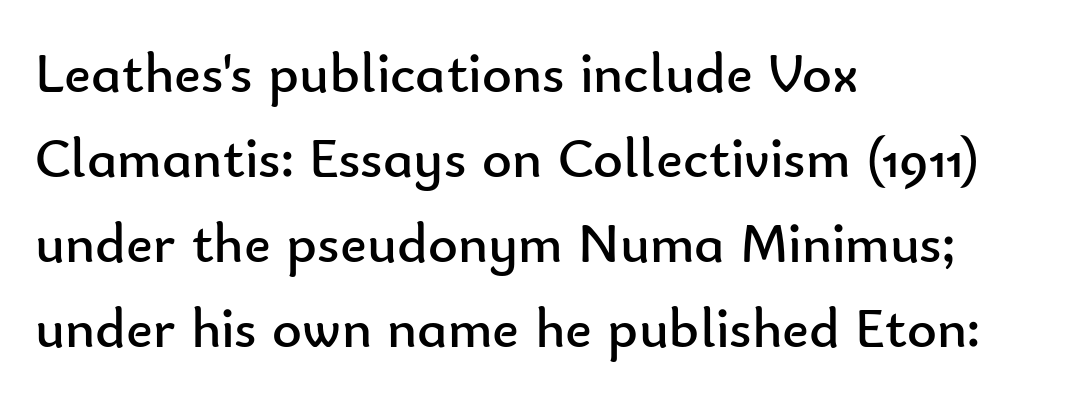
Observe the absence of serifs on each vertical stroke in this sample. The letterforms sit shoulder to shoulder at normal distance. A clean baseline with only descenders dipping below it. The lettering holds an erect, upright posture throughout. This rendering uses left alignment, leaving the right contour irregular. The letters advance in unequal steps, a hallmark of proportional type.
